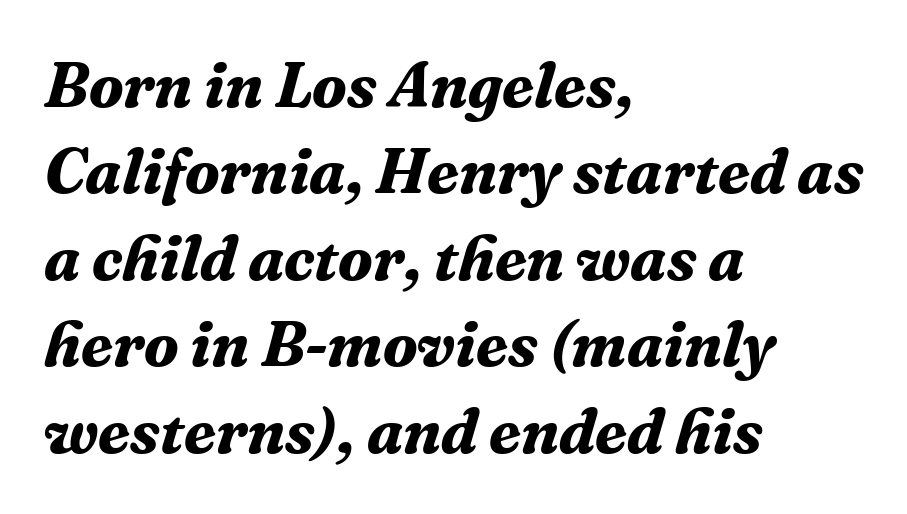
The image shows 64 px bold serif type, italic (leaning right); set left-aligned, normal line spacing (1.35x), normal letter spacing, not underlined; medium stroke contrast and a medium x-height.
